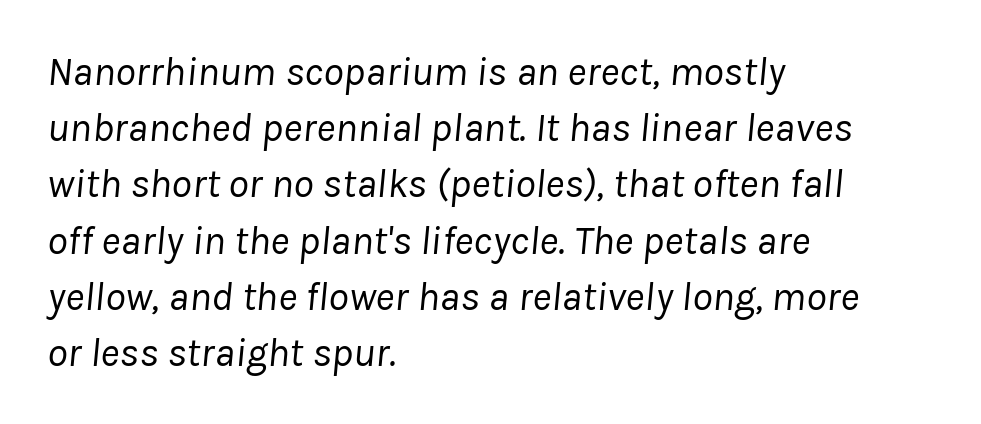
Do the characters align in a grid? No, the font is proportional. Default kerning and tracking; the words read as compact shapes. The block of text has a typical density, with ordinary space between rows. Clear beneath every line of the passage. Letters have the restrained weight of plain body copy at most.
